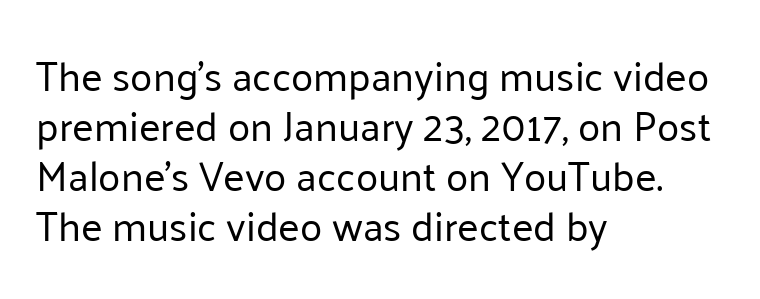
The image shows 41 px regular-weight sans-serif type, upright; set left-aligned, line spacing 1.22x, normal letter spacing, not underlined; low stroke contrast and a medium x-height.
